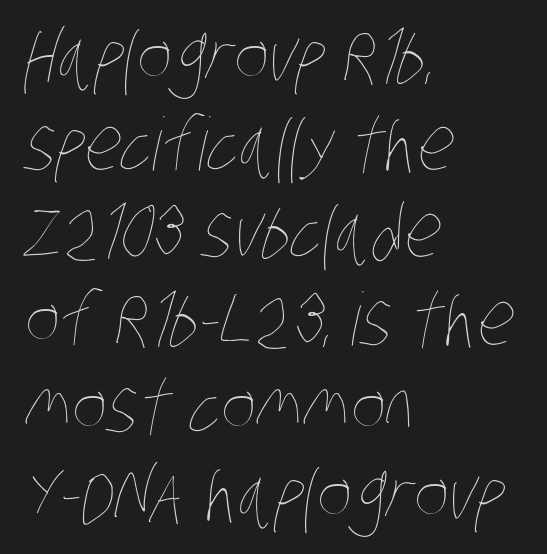
Q: Is the text bold? A: No.
Q: Is the text underlined? A: No.
Q: How is the paragraph aligned? A: Left-aligned.
Q: Is the spacing between letters normal or unusually wide? A: Normal.
Q: Width (condensed, normal, or wide)? A: Condensed.
Q: Stroke contrast? A: Low.
Q: x-height? A: Large.
Q: Monospaced? A: No.
